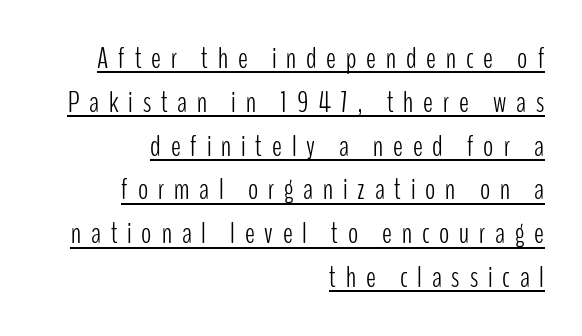
The image shows 30 px light, condensed sans-serif type, upright; set right-aligned, normal line spacing (1.46x), unusually wide letter spacing (+0.33 em), underlined; low stroke contrast and a medium x-height.
